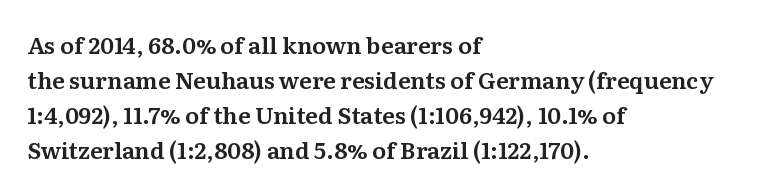
The image shows 23 px text type, upright; set left-aligned, normal line spacing (1.52x), normal letter spacing, not underlined.
